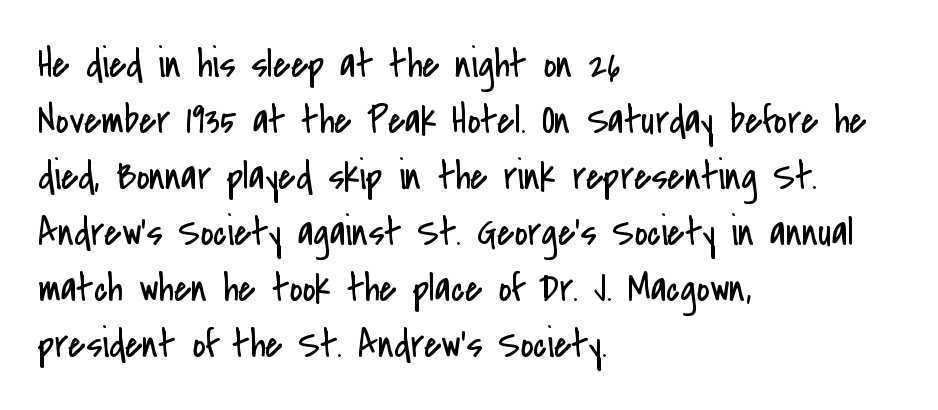
Q: Is the text bold? A: No.
Q: Is the text italic (slanted)? A: No, it is upright.
Q: Is the typeface a serif or a sans-serif typeface? A: Sans-serif.
Q: Is the text underlined? A: No.
Q: How is the paragraph aligned? A: Left-aligned.
Q: Is the spacing between letters normal or unusually wide? A: Normal.
Q: Is the spacing between lines tight, normal or loose? A: Normal.
Q: Width (condensed, normal, or wide)? A: Condensed.
Q: Stroke contrast? A: Low.
Q: x-height? A: Small.
Q: Monospaced? A: No.
